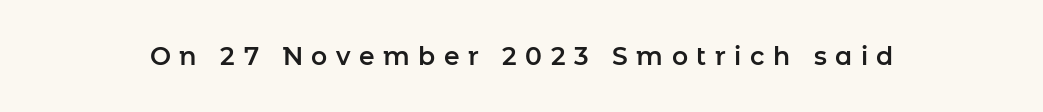
Does the lettering tilt? It doesn't — this is upright. Quick note: underline off. Is the letter spacing exaggerated? Yes — the characters are pushed far apart.
